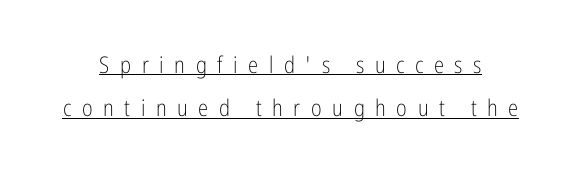
The rendering uses the underline text-decoration. Between one letter and the next there's a generous, obvious gap. Weight: in the light-to-regular range. The type sits square on the baseline with zero lean.
